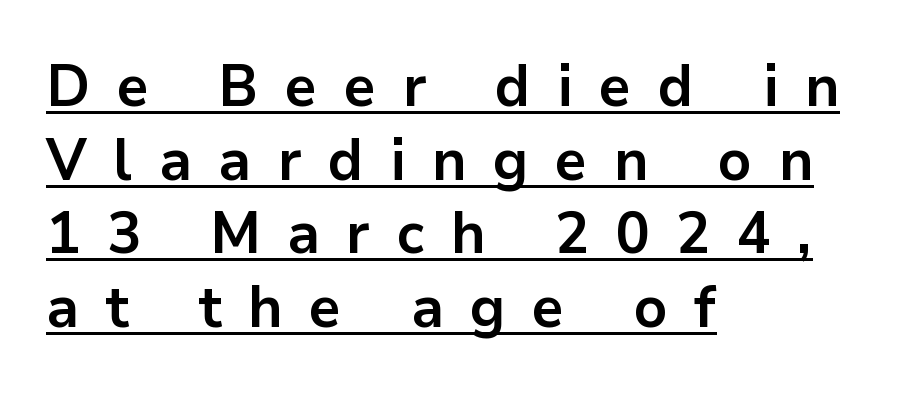
{"serif": "no", "italic": "no", "bold": "yes", "weight": "bold", "width": "normal", "stroke_contrast": "low", "x_height": "medium", "monospaced": "no", "underline": "yes", "align": "left", "line_spacing": "normal", "line_spacing_ratio": 1.25, "letter_spacing": "wide", "letter_spacing_em": 0.45, "glyph_px": 59}
